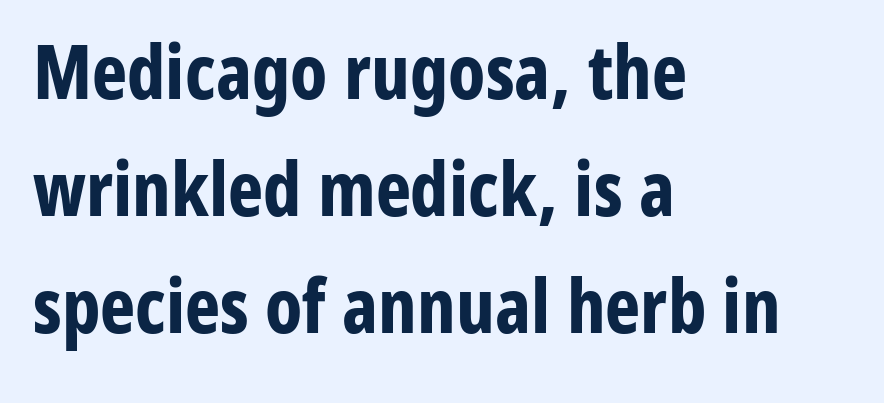
The image shows 75 px bold, condensed sans-serif type, upright; set left-aligned, normal line spacing (1.56x), normal letter spacing, not underlined; low stroke contrast and a medium x-height.
